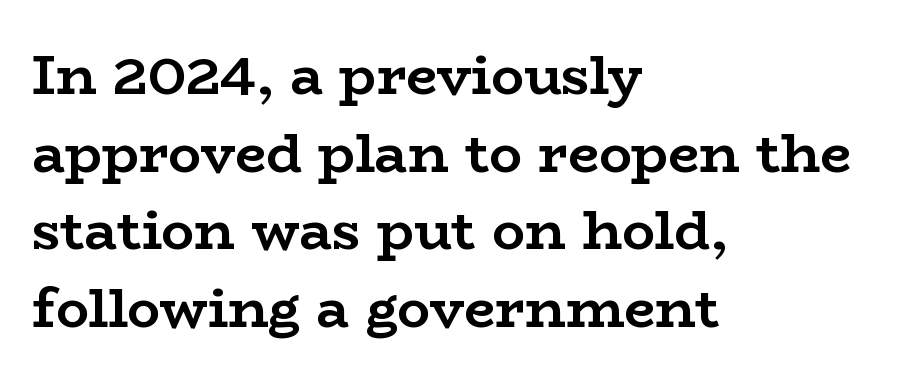
{"serif": "yes", "italic": "no", "bold": "yes", "weight": "semibold", "width": "wide", "stroke_contrast": "low", "x_height": "medium", "monospaced": "no", "underline": "no", "align": "left", "line_spacing": "normal", "line_spacing_ratio": 1.41, "letter_spacing": "normal", "letter_spacing_em": 0.0, "glyph_px": 55}
